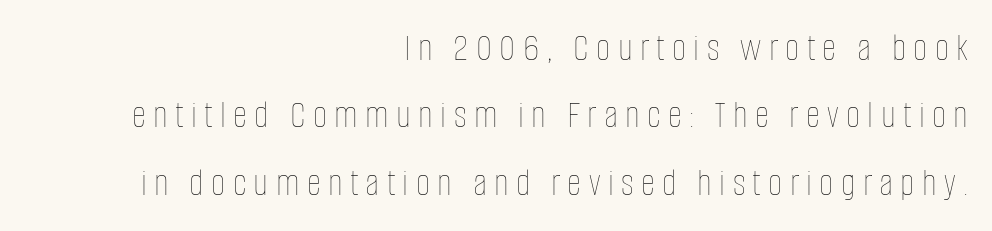
The image shows 39 px thin, condensed type, upright; set right-aligned, line spacing 1.73x, not underlined; low stroke contrast and a large x-height.
